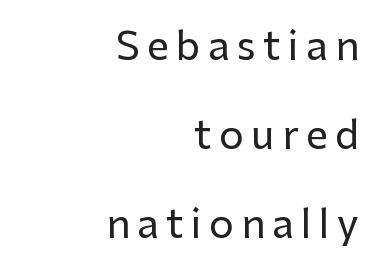
The image shows 39 px sans-serif type, upright; set right-aligned, loose line spacing (2.28x), not underlined; low stroke contrast and a medium x-height.
